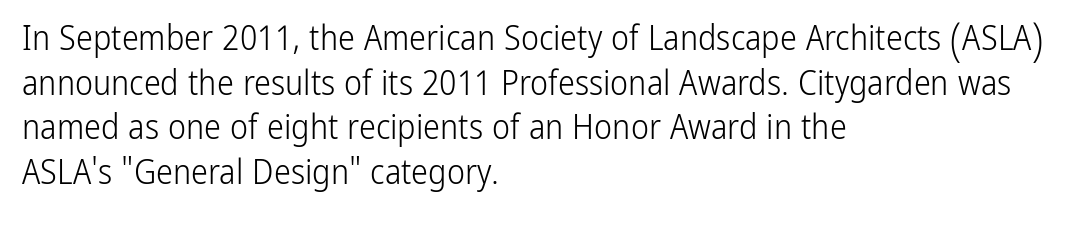
{"serif": "no", "italic": "no", "bold": "no", "weight": "light", "width": "condensed", "stroke_contrast": "low", "x_height": "medium", "monospaced": "no", "underline": "no", "align": "left", "line_spacing": "normal", "line_spacing_ratio": 1.31, "letter_spacing": "normal", "letter_spacing_em": 0.0, "glyph_px": 34}
